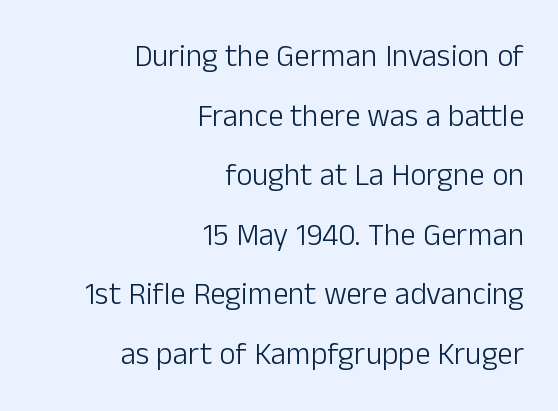
The image shows 31 px light sans-serif type, upright; set right-aligned, loose line spacing (1.92x), normal letter spacing, not underlined; low stroke contrast and a medium x-height.
